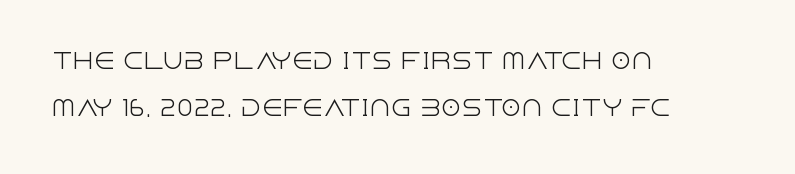
{"italic": "no", "bold": "no", "underline": "no", "align": "left", "line_spacing": "loose", "line_spacing_ratio": 2.25, "letter_spacing": "normal", "letter_spacing_em": 0.0, "glyph_px": 21}
